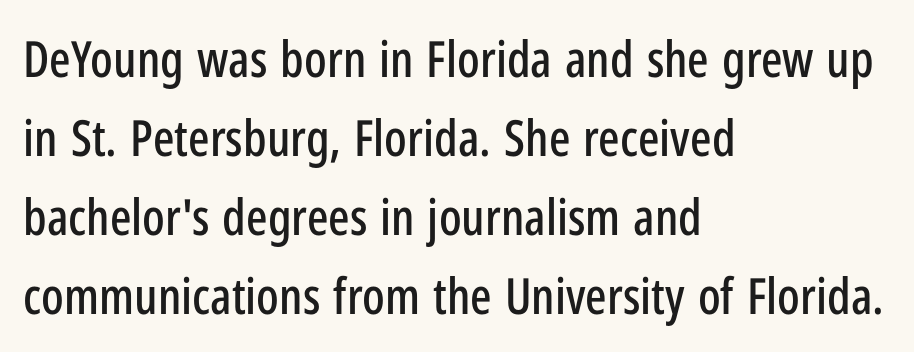
{"serif": "no", "italic": "no", "width": "condensed", "stroke_contrast": "low", "x_height": "medium", "monospaced": "no", "underline": "no", "align": "left", "line_spacing": "normal", "line_spacing_ratio": 1.58, "letter_spacing": "normal", "letter_spacing_em": 0.0, "glyph_px": 50}
